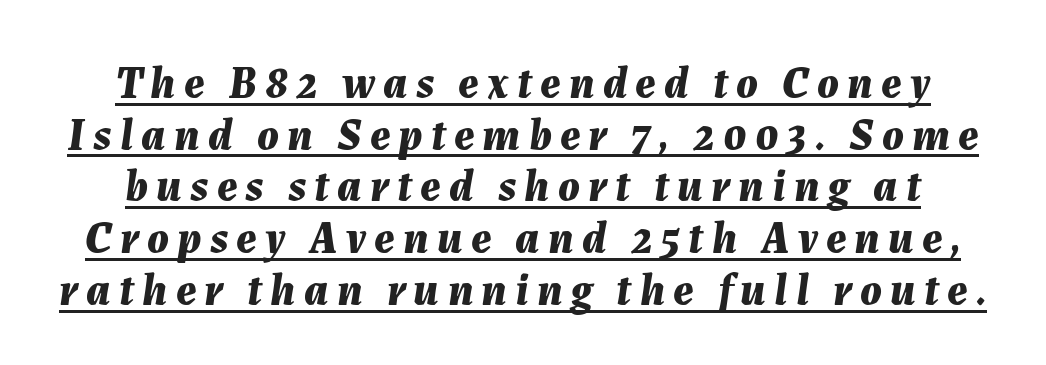
The image shows 45 px bold type, italic (leaning right); set tight line spacing (1.15x), underlined; medium stroke contrast and a medium x-height.
